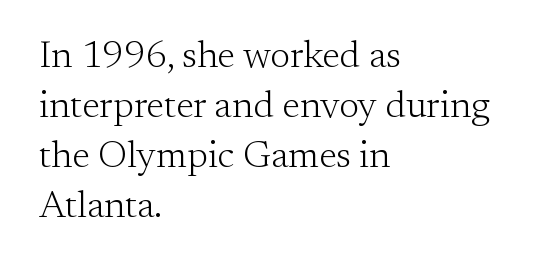
On a weight scale, this lands at 450 or below. No italicization has been applied; the sample stays upright. Short note: letters normally spaced. The rendering anchors every line to the left-hand side. A typesetter would call this proportional, since set widths differ per character.
